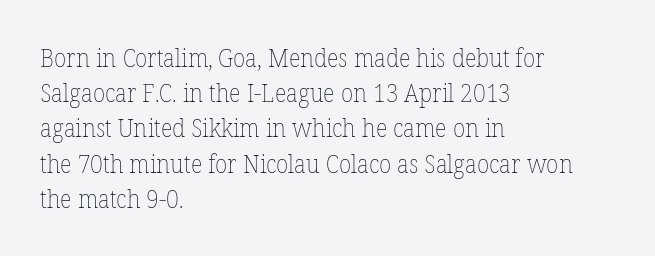
Q: Is the text bold? A: No.
Q: Is the text italic (slanted)? A: No, it is upright.
Q: Is the text underlined? A: No.
Q: How is the paragraph aligned? A: Left-aligned.
Q: Is the spacing between letters normal or unusually wide? A: Normal.
Q: Is the spacing between lines tight, normal or loose? A: Normal.
